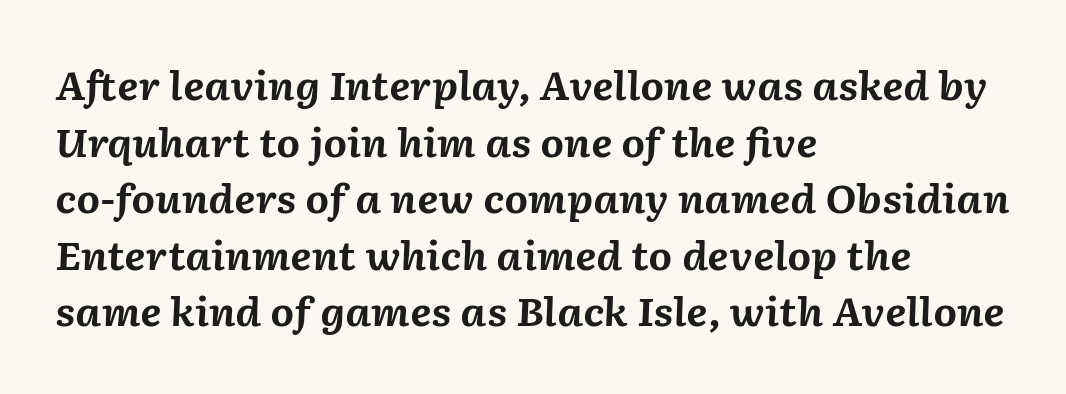
Q: Is the text bold? A: Yes.
Q: Is the text italic (slanted)? A: Yes, it leans right by about 2 degrees.
Q: Is the text underlined? A: No.
Q: How is the paragraph aligned? A: Left-aligned.
Q: Is the spacing between letters normal or unusually wide? A: Normal.
Q: Is the spacing between lines tight, normal or loose? A: Normal.
Q: Width (condensed, normal, or wide)? A: Normal.
Q: Stroke contrast? A: Medium.
Q: x-height? A: Medium.
Q: Monospaced? A: No.
